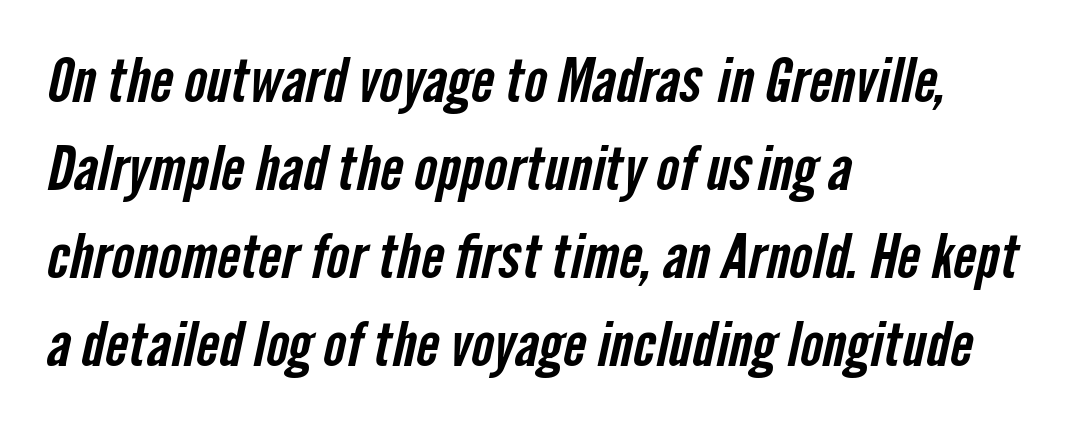
Q: Is the typeface a serif or a sans-serif typeface? A: Sans-serif.
Q: Is the text underlined? A: No.
Q: How is the paragraph aligned? A: Left-aligned.
Q: Is the spacing between letters normal or unusually wide? A: Normal.
Q: Is the spacing between lines tight, normal or loose? A: Normal.
Q: Width (condensed, normal, or wide)? A: Condensed.
Q: Stroke contrast? A: Low.
Q: x-height? A: Medium.
Q: Monospaced? A: No.
